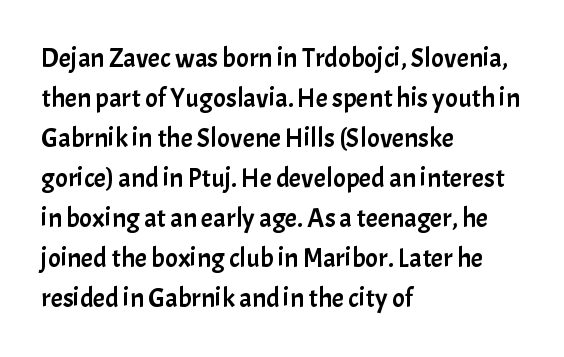
Regular leading. The zone under the glyphs is completely vacant. Italic? Not at all — the glyphs are vertical. A typesetter would call this zero additional tracking. Leftover space on each line is placed entirely after the last word.
